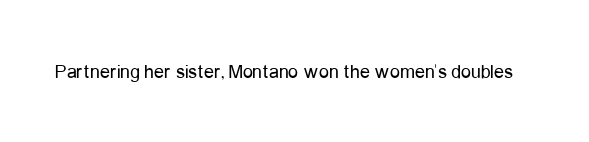
Posture: upright roman. Short note: letters normally spaced. The weight would be labelled regular, book, light, or lighter still. Lines of text with bare space underneath.
